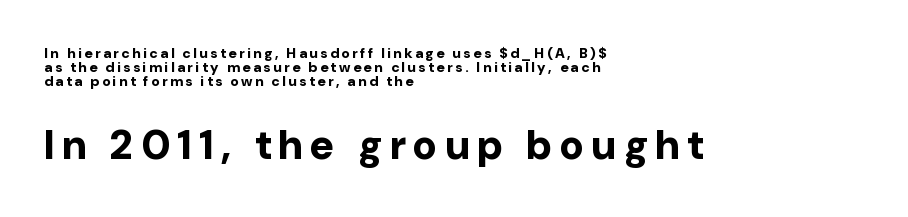
{"serif": "no", "italic": "no", "bold": "yes", "weight": "bold", "width": "normal", "stroke_contrast": "low", "x_height": "medium", "monospaced": "no", "underline": "no", "align": "left", "line_spacing": "tight", "line_spacing_ratio": 0.99, "larger_block": "second", "size_ratio": 2.93, "glyph_px": 41}
